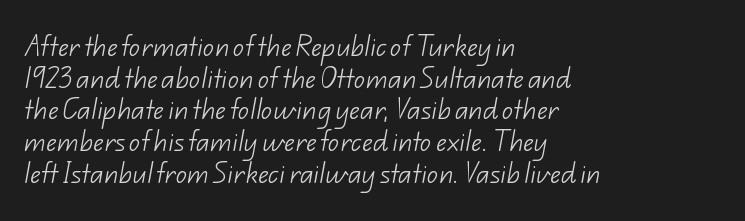
Q: Is the text bold? A: No.
Q: Is the text underlined? A: No.
Q: How is the paragraph aligned? A: Left-aligned.
Q: Is the spacing between letters normal or unusually wide? A: Normal.
Q: Is the spacing between lines tight, normal or loose? A: Normal.
